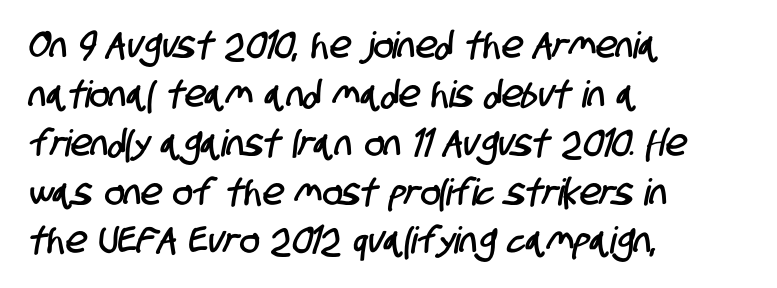
The image shows 37 px condensed sans-serif type; set left-aligned, normal line spacing (1.32x), normal letter spacing, not underlined; low stroke contrast and a large x-height.
